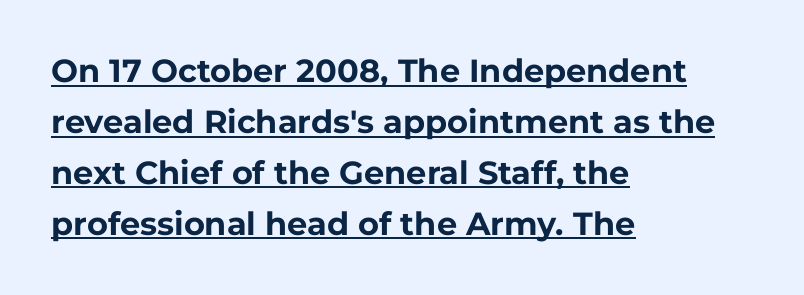
{"serif": "no", "italic": "no", "bold": "yes", "weight": "bold", "width": "normal", "stroke_contrast": "low", "x_height": "medium", "monospaced": "no", "underline": "yes", "align": "left", "line_spacing": "normal", "line_spacing_ratio": 1.59, "letter_spacing": "normal", "letter_spacing_em": 0.0, "glyph_px": 32}
